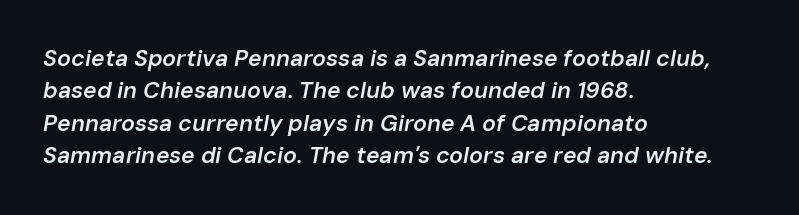
Q: Is the text bold? A: Semi-bold.
Q: Is the text italic (slanted)? A: Yes, it leans right by about 10 degrees.
Q: Is the text underlined? A: No.
Q: How is the paragraph aligned? A: Left-aligned.
Q: Is the spacing between letters normal or unusually wide? A: Normal.
Q: Is the spacing between lines tight, normal or loose? A: Normal.
